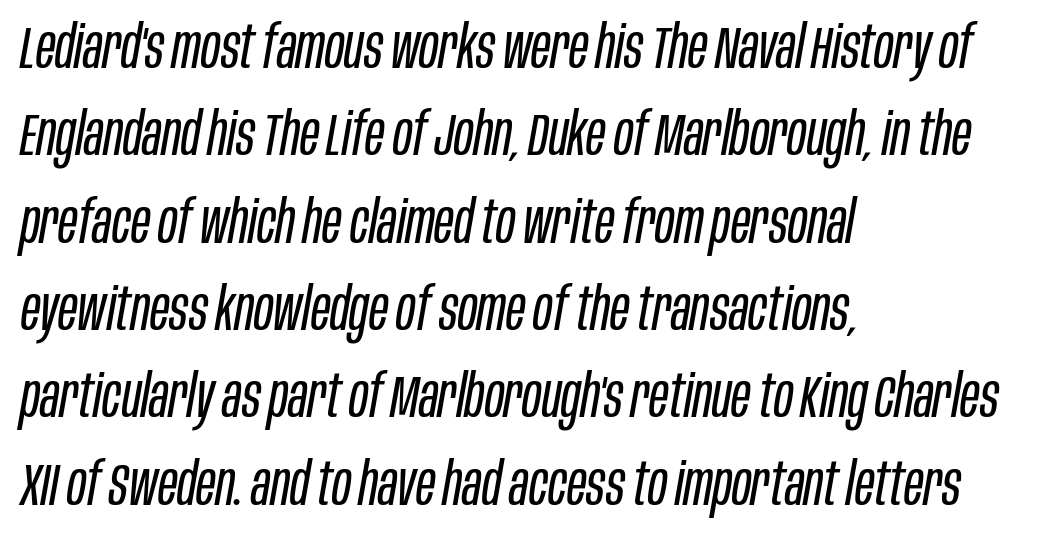
{"italic": "yes", "lean": "right", "slant_degrees": 10, "bold": "no", "weight": "regular", "width": "condensed", "stroke_contrast": "low", "x_height": "large", "monospaced": "no", "underline": "no", "align": "left", "line_spacing": "normal", "line_spacing_ratio": 1.48, "letter_spacing": "normal", "letter_spacing_em": 0.0, "glyph_px": 59}
